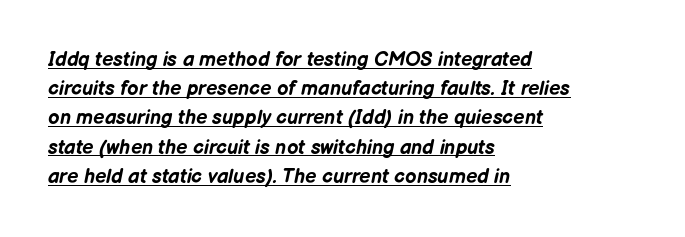
Q: Is the text bold? A: Yes.
Q: Is the text italic (slanted)? A: Yes, it leans right by about 12 degrees.
Q: Is the text underlined? A: Yes.
Q: How is the paragraph aligned? A: Left-aligned.
Q: Is the spacing between letters normal or unusually wide? A: Normal.
Q: Is the spacing between lines tight, normal or loose? A: Normal.
